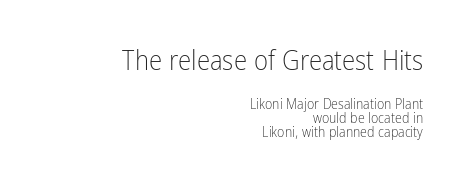
Q: Is the text bold? A: No.
Q: Is the text italic (slanted)? A: No, it is upright.
Q: Is the text underlined? A: No.
Q: How is the paragraph aligned? A: Right-aligned.
Q: Is the spacing between letters normal or unusually wide? A: Normal.
Q: Is the spacing between lines tight, normal or loose? A: Tight.
Q: Which block of text is set in a larger size, the first (top) or the second (bottom)? A: The first (top) one.
